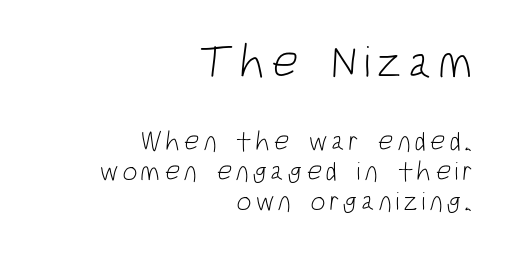
The image shows 47 px light, condensed sans-serif type; set right-aligned, tight line spacing (1.1x), not underlined; the first (top) block is 1.74x larger; low stroke contrast and a large x-height.
